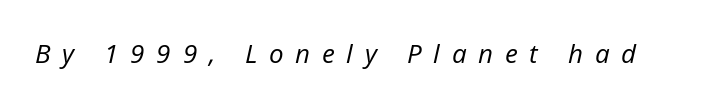
Q: Is the text bold? A: No.
Q: Is the text italic (slanted)? A: Yes, it leans right by about 12 degrees.
Q: Is the text underlined? A: No.
Q: Is the spacing between letters normal or unusually wide? A: Unusually wide.
